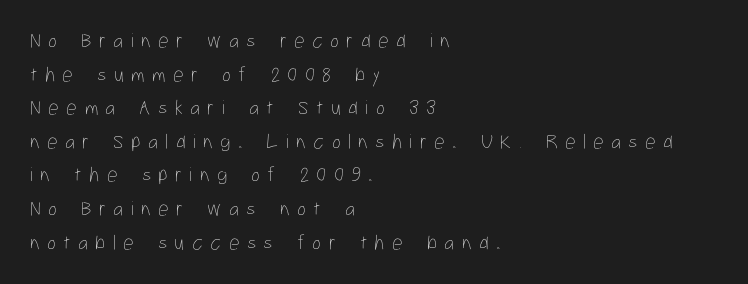
{"italic": "no", "bold": "no", "underline": "no", "align": "left", "line_spacing": "normal", "line_spacing_ratio": 1.6, "letter_spacing": "wide", "letter_spacing_em": 0.35, "glyph_px": 21}
